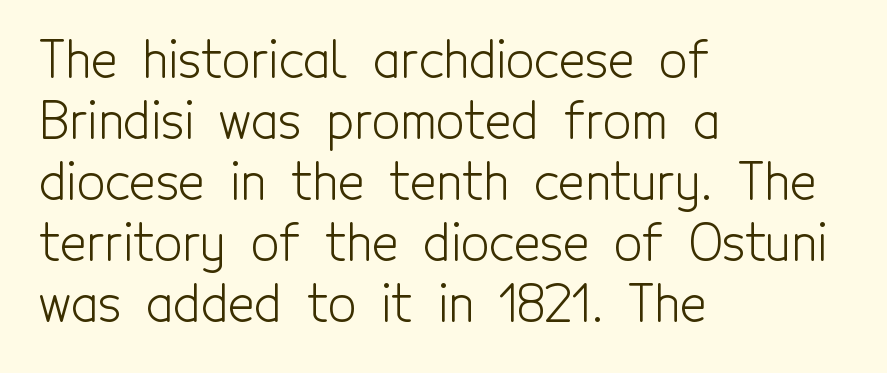
Q: Is the text bold? A: No.
Q: Is the text italic (slanted)? A: No, it is upright.
Q: Is the typeface a serif or a sans-serif typeface? A: Sans-serif.
Q: Is the text underlined? A: No.
Q: How is the paragraph aligned? A: Left-aligned.
Q: Is the spacing between letters normal or unusually wide? A: Normal.
Q: Width (condensed, normal, or wide)? A: Condensed.
Q: x-height? A: Medium.
Q: Monospaced? A: No.
